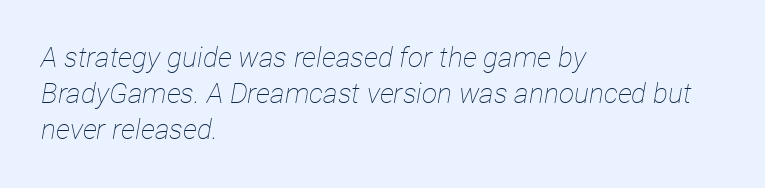
{"italic": "yes", "lean": "right", "slant_degrees": 12, "bold": "no", "weight": "thin", "width": "condensed", "stroke_contrast": "low", "x_height": "medium", "monospaced": "no", "underline": "no", "align": "left", "line_spacing": "normal", "line_spacing_ratio": 1.29, "letter_spacing": "normal", "letter_spacing_em": 0.0, "glyph_px": 28}
